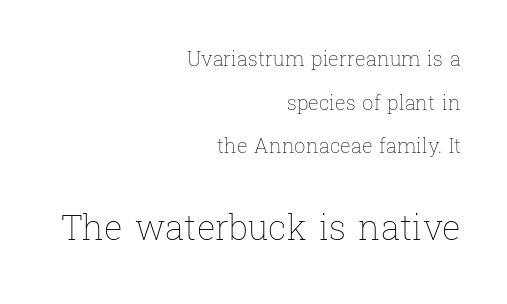
The horizontal fit of the characters is conventional and even. No word sits above an underline. Line endings align vertically; line beginnings do not. Designer's note — italics off, roman on. This sample has the flowing, uneven cadence of proportional lettering. One glance says open: line gaps are wider than usual.
